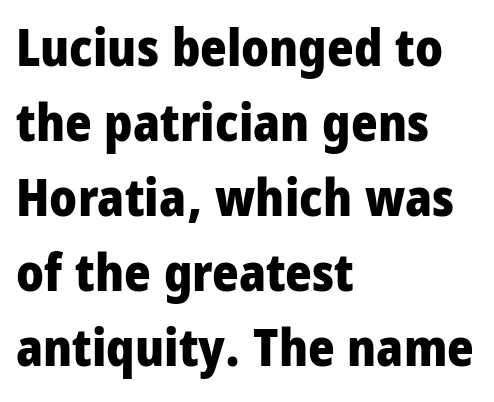
Default kerning and tracking; the words read as compact shapes. Serifs: no, the terminals of the letterforms are clean. Varying glyph widths throughout — classic text-font behaviour. Emphasis by weight is at full strength: bold. Horizontally, the lines are justified to the leading edge only. Regular leading.
